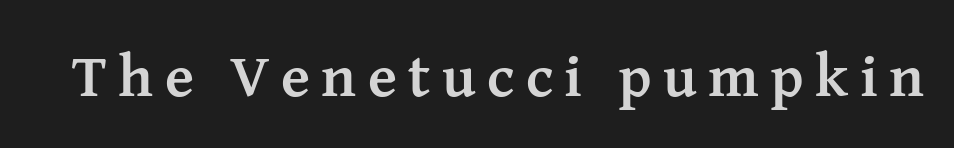
Q: Is the text bold? A: Yes.
Q: Is the text italic (slanted)? A: No, it is upright.
Q: Is the typeface a serif or a sans-serif typeface? A: Serif.
Q: Is the text underlined? A: No.
Q: Width (condensed, normal, or wide)? A: Normal.
Q: Stroke contrast? A: Medium.
Q: x-height? A: Medium.
Q: Monospaced? A: No.
